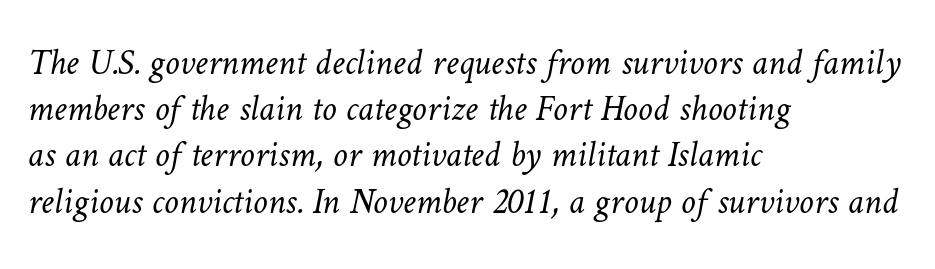
The image shows 37 px light type; set left-aligned, normal line spacing (1.25x), normal letter spacing, not underlined; low stroke contrast and a medium x-height.
